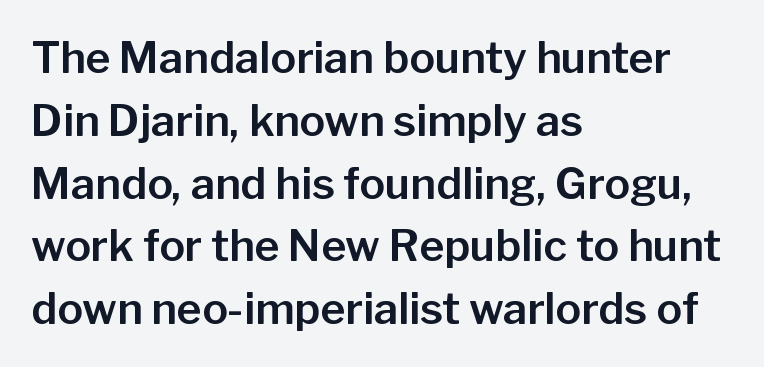
{"serif": "no", "italic": "no", "width": "normal", "stroke_contrast": "low", "x_height": "medium", "monospaced": "no", "underline": "no", "align": "left", "line_spacing": "normal", "line_spacing_ratio": 1.46, "letter_spacing": "normal", "letter_spacing_em": 0.0, "glyph_px": 43}
